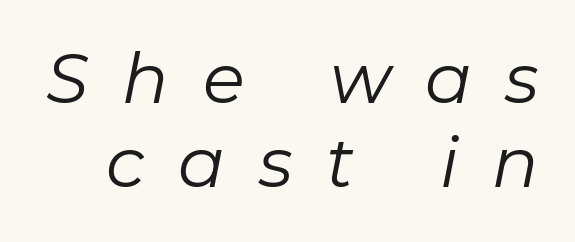
Q: Is the text bold? A: No.
Q: Is the text italic (slanted)? A: Yes, it leans right by about 11 degrees.
Q: Is the text underlined? A: No.
Q: Is the spacing between letters normal or unusually wide? A: Unusually wide.
Q: Width (condensed, normal, or wide)? A: Normal.
Q: Stroke contrast? A: Low.
Q: x-height? A: Medium.
Q: Monospaced? A: No.
